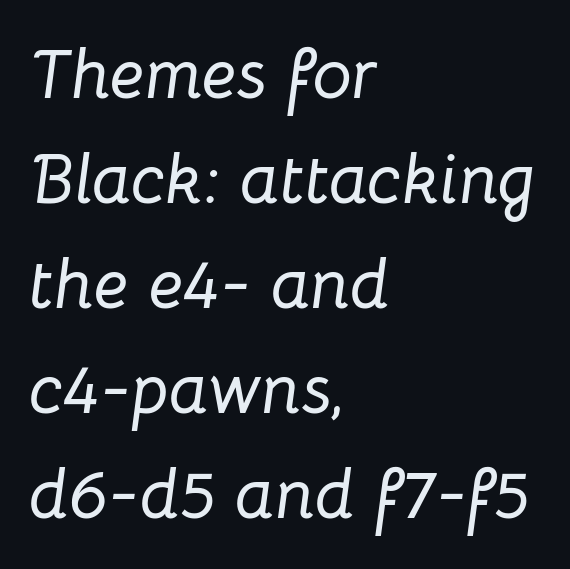
{"italic": "yes", "lean": "right", "slant_degrees": 8, "width": "normal", "stroke_contrast": "low", "x_height": "medium", "monospaced": "no", "underline": "no", "align": "left", "line_spacing": "normal", "line_spacing_ratio": 1.5, "letter_spacing": "normal", "letter_spacing_em": 0.0, "glyph_px": 70}
